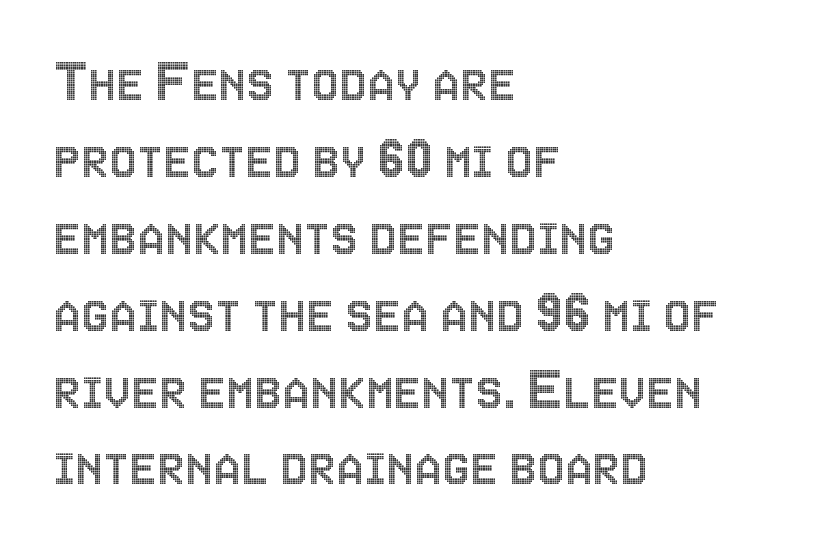
The baseline area is clear. If you drew a line through each stem, it would be perfectly vertical. The paragraph shown leans on its left margin. Characters follow at the spacing the type designer built in. A typesetter would call this proportional, since set widths differ per character.
